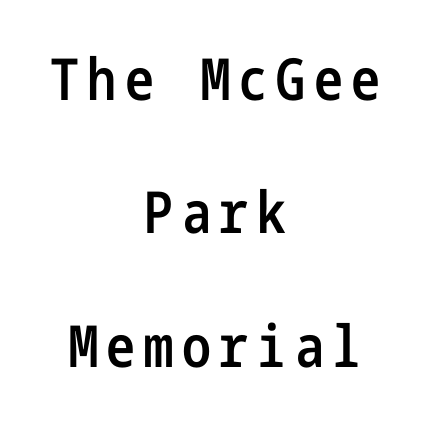
Q: Is the text bold? A: Semi-bold.
Q: Is the text italic (slanted)? A: No, it is upright.
Q: Is the typeface a serif or a sans-serif typeface? A: Sans-serif.
Q: Is the text underlined? A: No.
Q: How is the paragraph aligned? A: Centered.
Q: Is the spacing between lines tight, normal or loose? A: Loose.
Q: Width (condensed, normal, or wide)? A: Condensed.
Q: Stroke contrast? A: Low.
Q: x-height? A: Medium.
